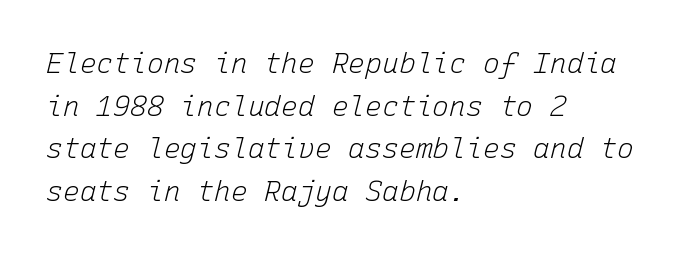
{"italic": "yes", "lean": "right", "slant_degrees": 15, "bold": "no", "weight": "light", "width": "normal", "stroke_contrast": "low", "x_height": "medium", "monospaced": "yes", "underline": "no", "align": "left", "line_spacing": "normal", "line_spacing_ratio": 1.52, "letter_spacing": "normal", "letter_spacing_em": 0.0, "glyph_px": 28}
